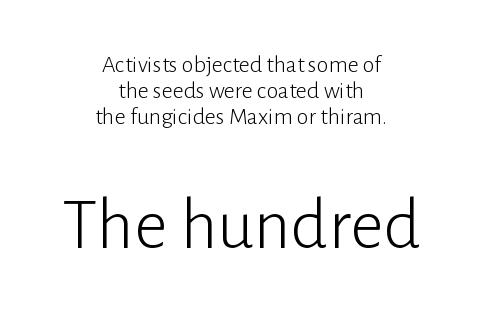
When letters stand straight like this, we call the style roman or upright. Decoration check: the copy has no underline. Every row of glyphs is offset so its center matches the block's center. Whoever set this made the second block the dominant, larger element. A typesetter would call this proportional, since set widths differ per character. No extra tracking has been applied to these lines.
